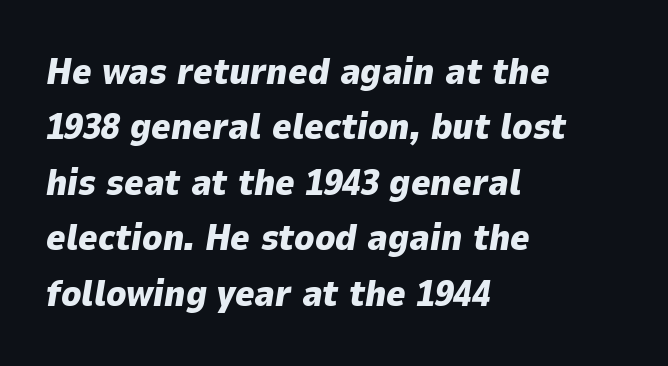
The image shows 37 px heavy type, italic (leaning right); set left-aligned, normal line spacing (1.5x), normal letter spacing, not underlined; low stroke contrast and a medium x-height.
